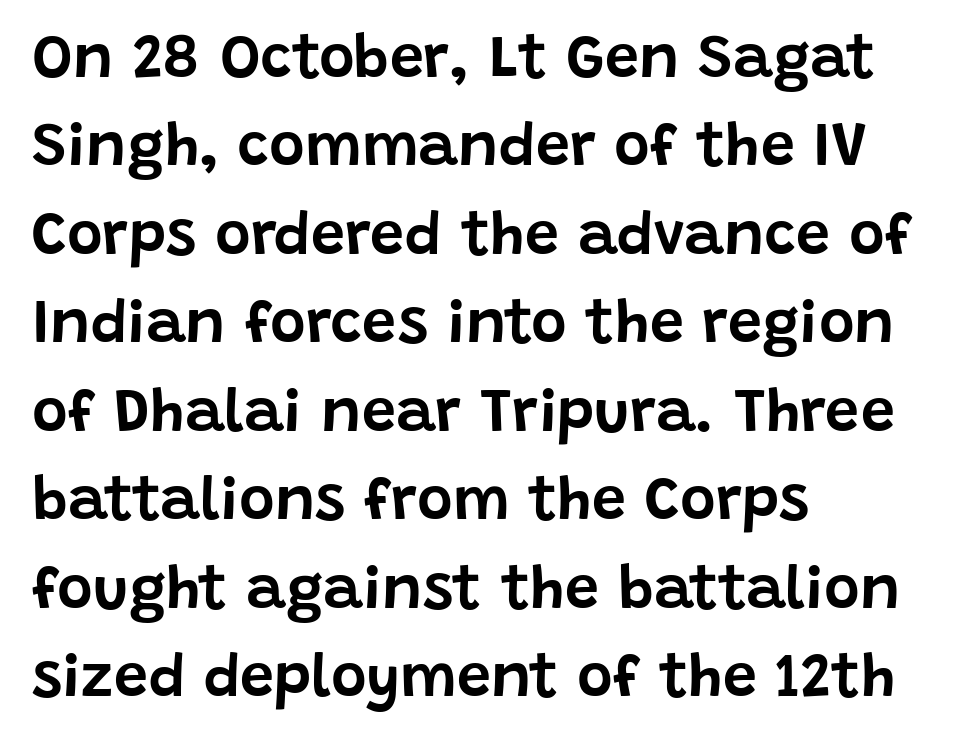
Short note: letters normally spaced. Each line starts at the same left margin while the right side varies. What's the leading like? Ordinary, nothing unusual. You could not count columns in this text — the font is proportionally spaced. Each letter's strokes conclude bluntly, with no projecting serifs.
